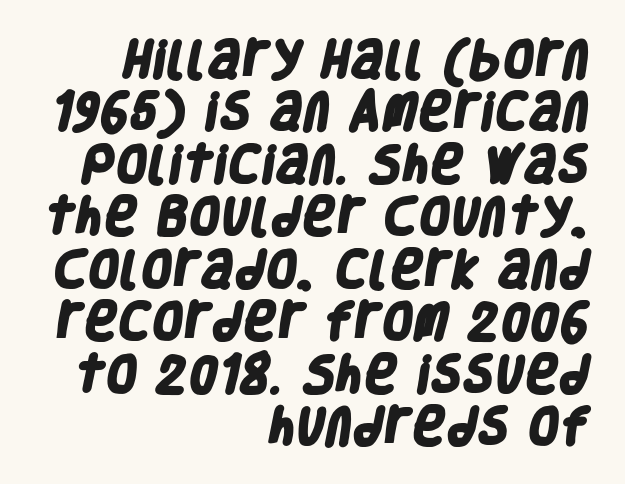
The type family on display is of the sans-serif kind. The line-height multiplier appears to be the usual default. If you drew a ruler down the right edge, every line would touch it. There is no visible air inserted between adjacent glyphs. Beneath every word, the page is bare. The sample has been set heavy, in full bold.
